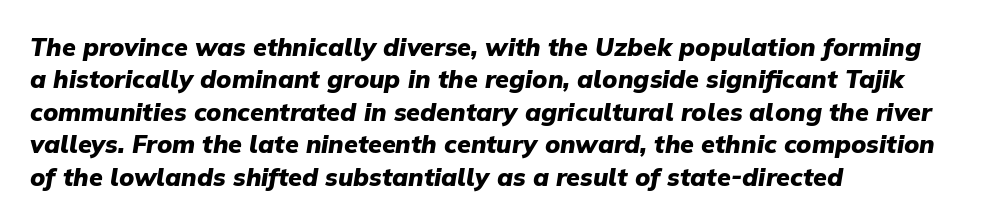
The image shows 25 px bold type, italic (leaning right); set left-aligned, normal line spacing (1.3x), normal letter spacing, not underlined.
